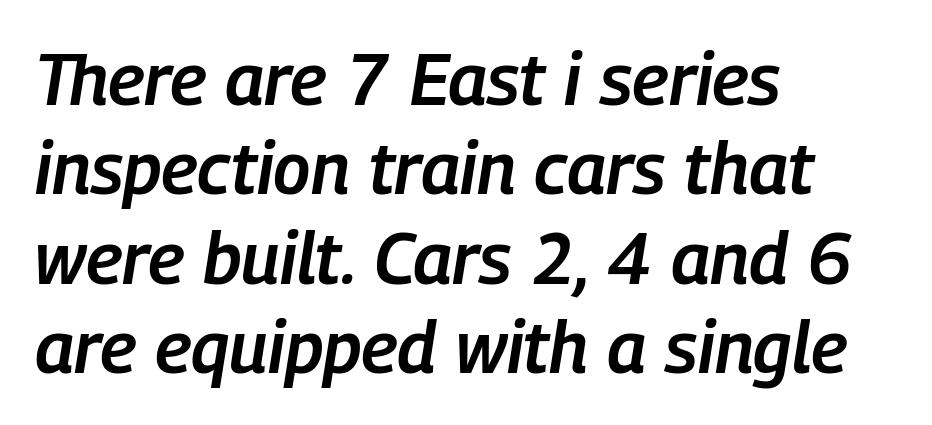
Q: Is the text bold? A: Semi-bold.
Q: Is the text italic (slanted)? A: Yes, it leans right by about 9 degrees.
Q: Is the text underlined? A: No.
Q: How is the paragraph aligned? A: Left-aligned.
Q: Is the spacing between letters normal or unusually wide? A: Normal.
Q: Width (condensed, normal, or wide)? A: Condensed.
Q: Stroke contrast? A: Low.
Q: x-height? A: Medium.
Q: Monospaced? A: No.
